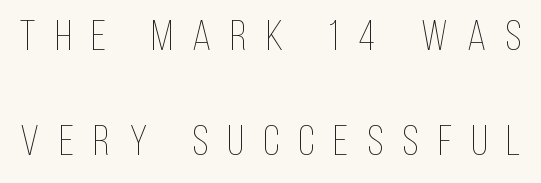
Q: Is the text bold? A: No.
Q: Is the text italic (slanted)? A: No, it is upright.
Q: Is the text underlined? A: No.
Q: Is the spacing between letters normal or unusually wide? A: Unusually wide.
Q: Is the spacing between lines tight, normal or loose? A: Loose.
Q: Width (condensed, normal, or wide)? A: Condensed.
Q: Stroke contrast? A: Low.
Q: x-height? A: Large.
Q: Monospaced? A: No.
